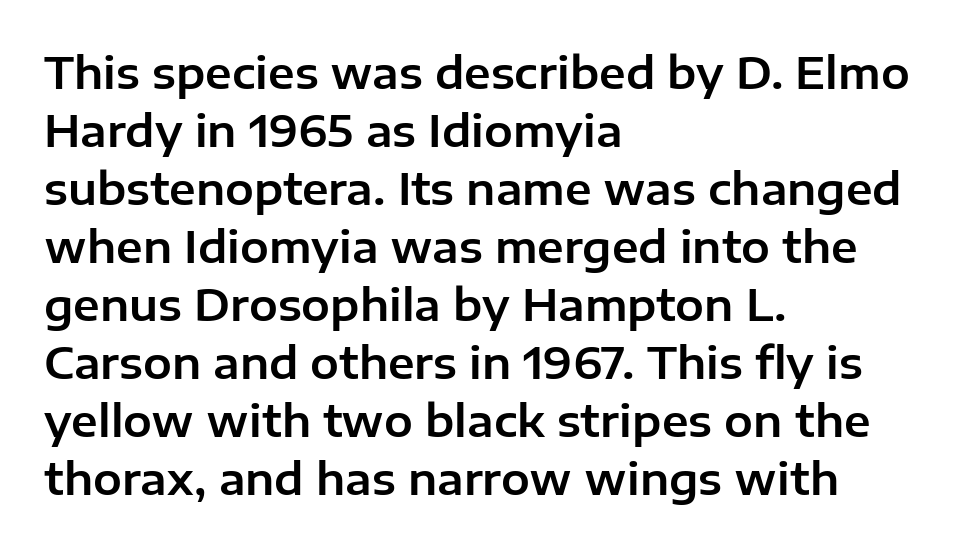
Q: Is the text italic (slanted)? A: No, it is upright.
Q: Is the typeface a serif or a sans-serif typeface? A: Sans-serif.
Q: Is the text underlined? A: No.
Q: How is the paragraph aligned? A: Left-aligned.
Q: Is the spacing between letters normal or unusually wide? A: Normal.
Q: Is the spacing between lines tight, normal or loose? A: Normal.
Q: Width (condensed, normal, or wide)? A: Normal.
Q: Stroke contrast? A: Low.
Q: x-height? A: Medium.
Q: Monospaced? A: No.
